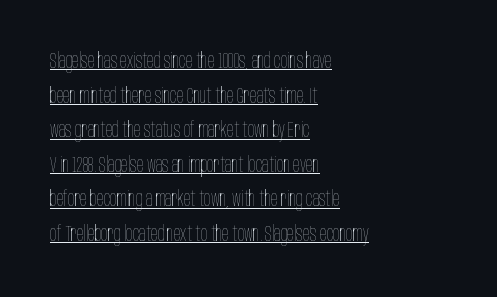
Q: Is the text bold? A: No.
Q: Is the text italic (slanted)? A: No, it is upright.
Q: Is the text underlined? A: Yes.
Q: How is the paragraph aligned? A: Left-aligned.
Q: Is the spacing between letters normal or unusually wide? A: Normal.
Q: Is the spacing between lines tight, normal or loose? A: Normal.
